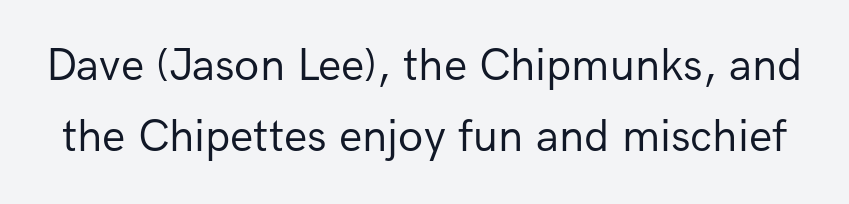
Q: Is the text bold? A: No.
Q: Is the text italic (slanted)? A: No, it is upright.
Q: Is the typeface a serif or a sans-serif typeface? A: Sans-serif.
Q: Is the text underlined? A: No.
Q: Is the spacing between letters normal or unusually wide? A: Normal.
Q: Is the spacing between lines tight, normal or loose? A: Normal.
Q: Width (condensed, normal, or wide)? A: Normal.
Q: Stroke contrast? A: Low.
Q: x-height? A: Medium.
Q: Monospaced? A: No.
